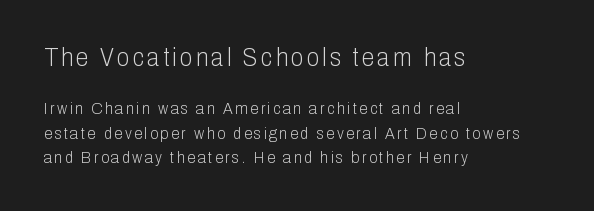
Horizontal bands of white between lines are of average thickness. A quiet, ordinary-to-light weight characterises the typeface. Ascenders rise straight up at ninety degrees. This layout puts the oversized block above and the modest block below.
